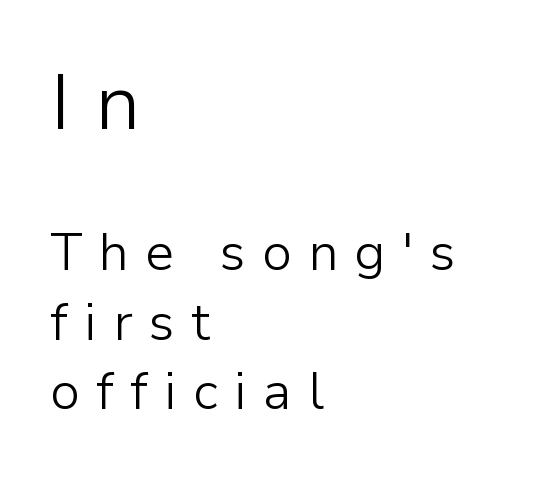
{"serif": "no", "italic": "no", "bold": "no", "weight": "light", "width": "normal", "stroke_contrast": "low", "x_height": "medium", "monospaced": "no", "underline": "no", "align": "left", "line_spacing": "normal", "line_spacing_ratio": 1.34, "letter_spacing": "wide", "letter_spacing_em": 0.31, "larger_block": "first", "size_ratio": 1.5, "glyph_px": 78}
